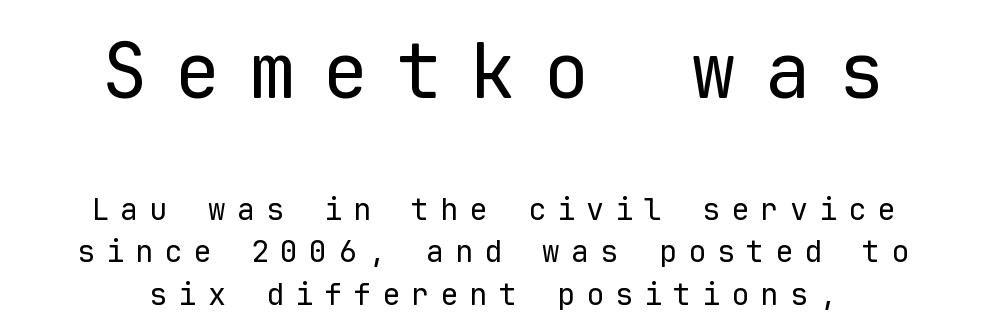
Of the two passages, the one on top uses the larger point size. Each letter, wide or thin by design, is forced into the same width here. The paragraph has two soft edges and a firm central axis. Notice how the stems are strictly vertical — no italics here.
